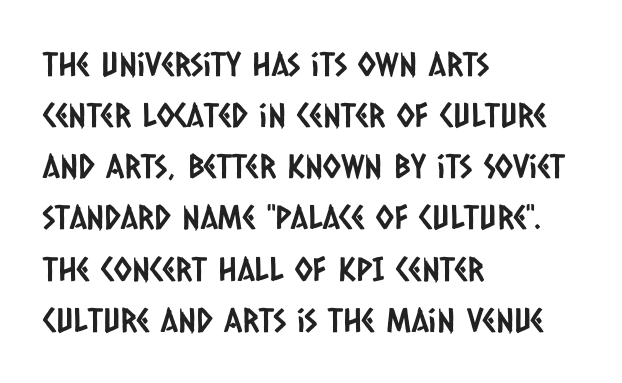
{"serif": "no", "width": "condensed", "stroke_contrast": "low", "x_height": "large", "monospaced": "no", "underline": "no", "align": "left", "line_spacing": "normal", "line_spacing_ratio": 1.55, "letter_spacing": "normal", "letter_spacing_em": 0.0, "glyph_px": 33}
